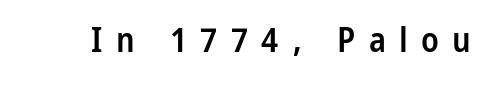
Q: Is the text bold? A: Semi-bold.
Q: Is the text italic (slanted)? A: No, it is upright.
Q: Is the typeface a serif or a sans-serif typeface? A: Sans-serif.
Q: Is the text underlined? A: No.
Q: Is the spacing between letters normal or unusually wide? A: Unusually wide.
Q: Width (condensed, normal, or wide)? A: Condensed.
Q: Stroke contrast? A: Low.
Q: x-height? A: Medium.
Q: Monospaced? A: No.
